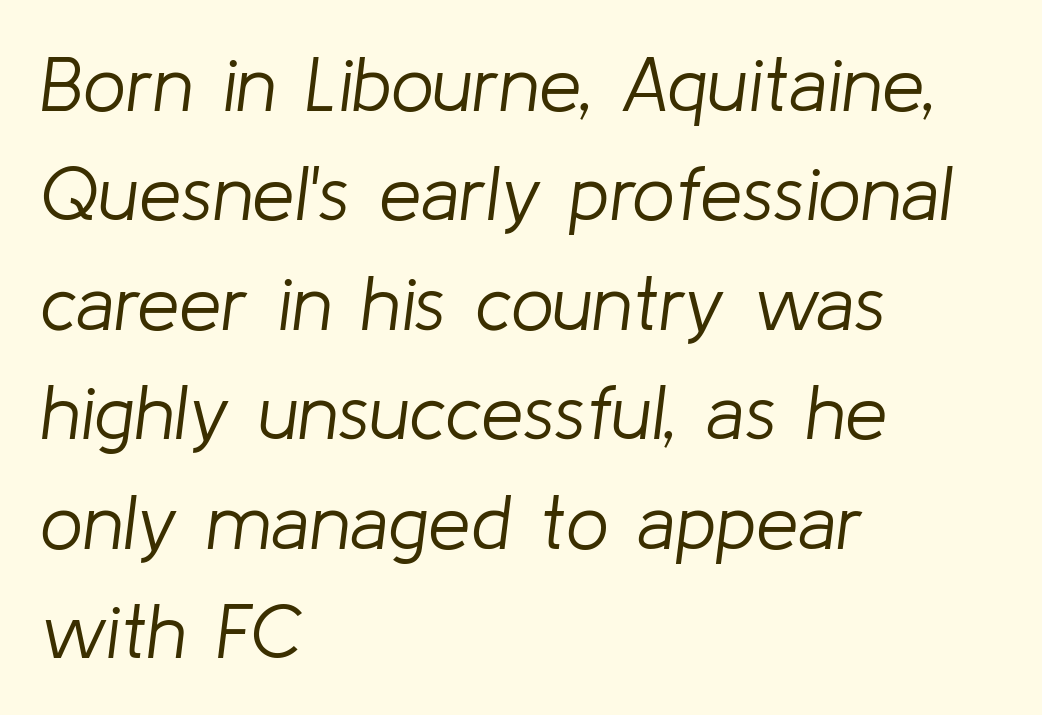
No chunkiness to these letters — they're not bold. Honestly, the letter spacing is just normal — you wouldn't notice it. Note the varied advance widths — an 'i' is clearly narrower than an 'm'. Anything drawn beneath the words? Only blank space.
